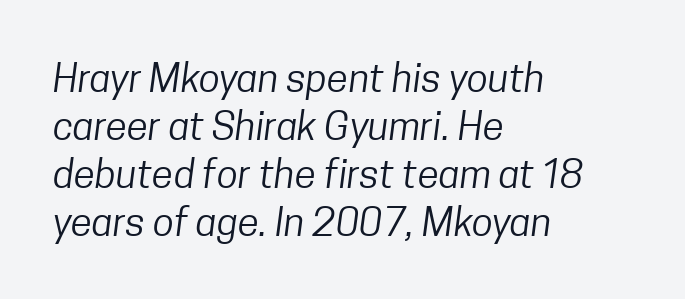
{"serif": "no", "bold": "no", "weight": "regular", "width": "condensed", "stroke_contrast": "low", "x_height": "medium", "monospaced": "no", "underline": "no", "align": "left", "line_spacing_ratio": 1.23, "letter_spacing": "normal", "letter_spacing_em": 0.0, "glyph_px": 39}
